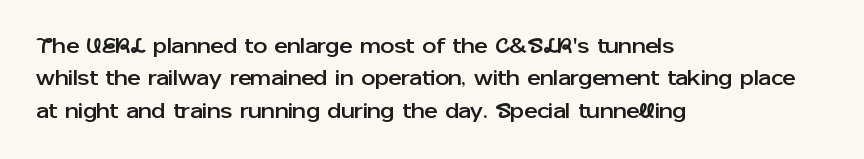
The image shows 22 px text type, upright; set left-aligned, normal line spacing (1.47x), normal letter spacing, not underlined.
